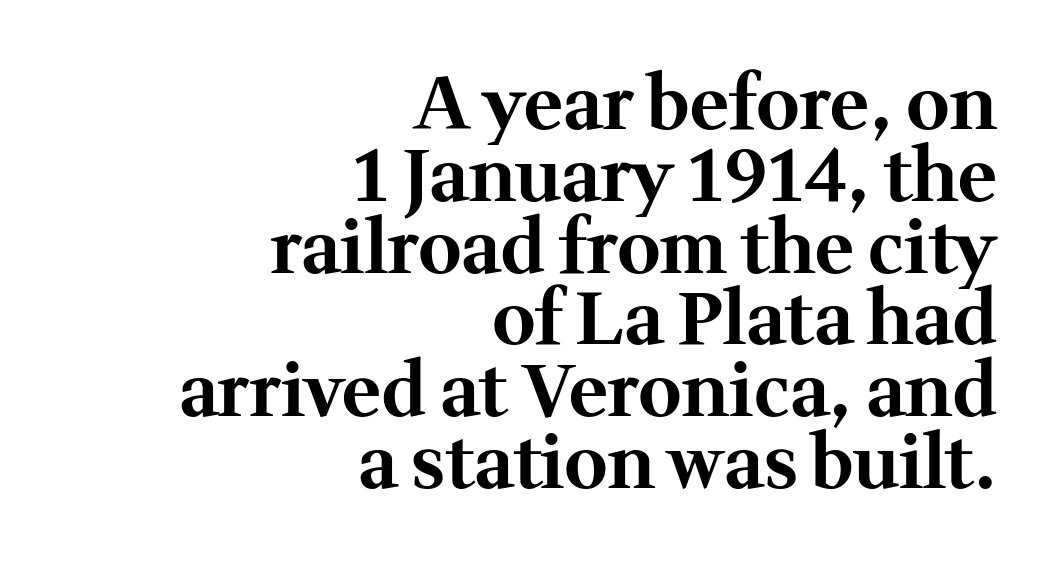
Q: Is the text bold? A: Yes.
Q: Is the text italic (slanted)? A: No, it is upright.
Q: Is the typeface a serif or a sans-serif typeface? A: Serif.
Q: Is the text underlined? A: No.
Q: How is the paragraph aligned? A: Right-aligned.
Q: Is the spacing between letters normal or unusually wide? A: Normal.
Q: Is the spacing between lines tight, normal or loose? A: Tight.
Q: Width (condensed, normal, or wide)? A: Normal.
Q: Stroke contrast? A: Medium.
Q: x-height? A: Medium.
Q: Monospaced? A: No.
